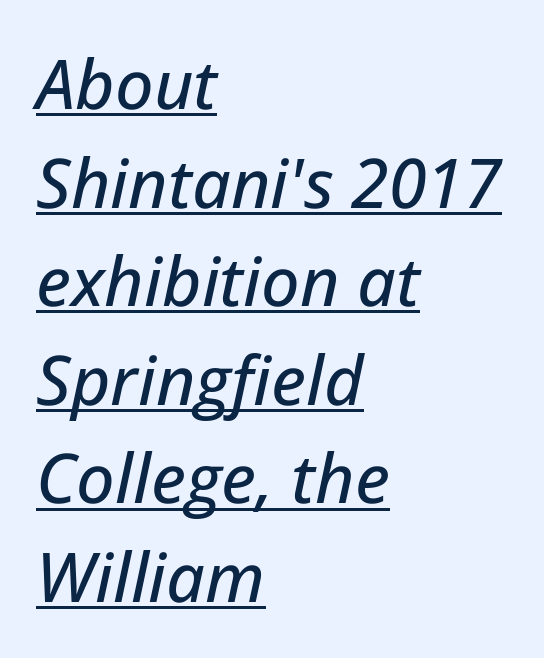
The image shows 68 px text type, italic (leaning right); set left-aligned, normal line spacing (1.45x), normal letter spacing, underlined; low stroke contrast and a medium x-height.
